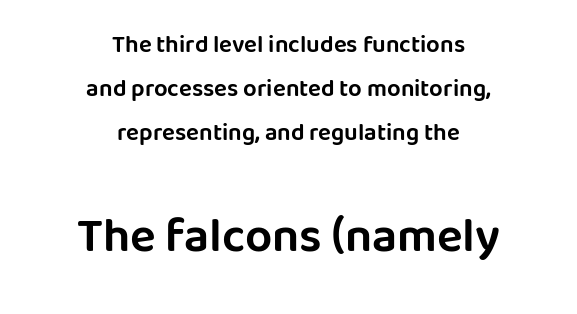
Q: Is the text italic (slanted)? A: No, it is upright.
Q: Is the typeface a serif or a sans-serif typeface? A: Sans-serif.
Q: Is the text underlined? A: No.
Q: How is the paragraph aligned? A: Centered.
Q: Is the spacing between letters normal or unusually wide? A: Normal.
Q: Which block of text is set in a larger size, the first (top) or the second (bottom)? A: The second (bottom) one.
Q: Width (condensed, normal, or wide)? A: Normal.
Q: Stroke contrast? A: Low.
Q: x-height? A: Large.
Q: Monospaced? A: No.
